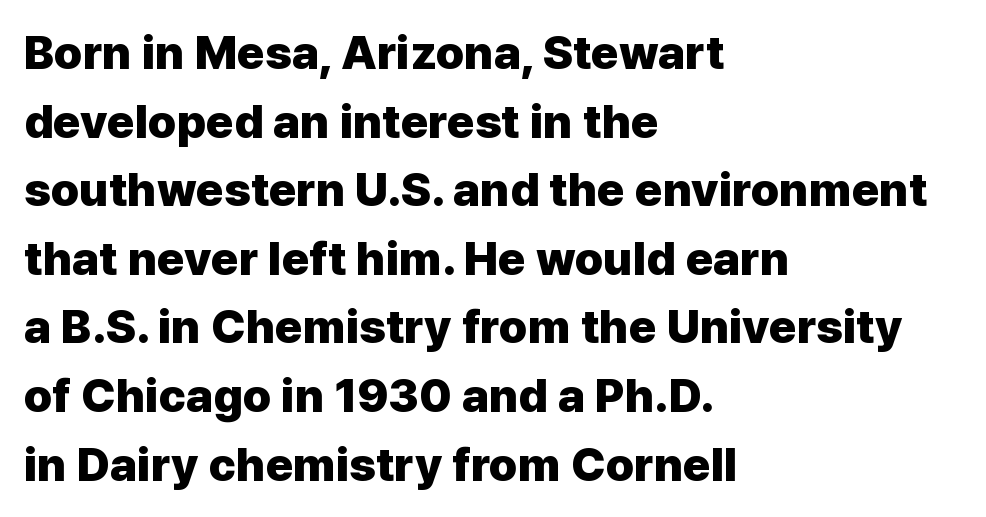
{"serif": "no", "italic": "no", "bold": "yes", "weight": "heavy", "width": "normal", "stroke_contrast": "low", "x_height": "medium", "monospaced": "no", "underline": "no", "align": "left", "line_spacing": "normal", "line_spacing_ratio": 1.46, "letter_spacing": "normal", "letter_spacing_em": 0.0, "glyph_px": 47}
